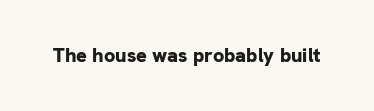
The image shows 20 px bold type, upright; set normal letter spacing, not underlined.
